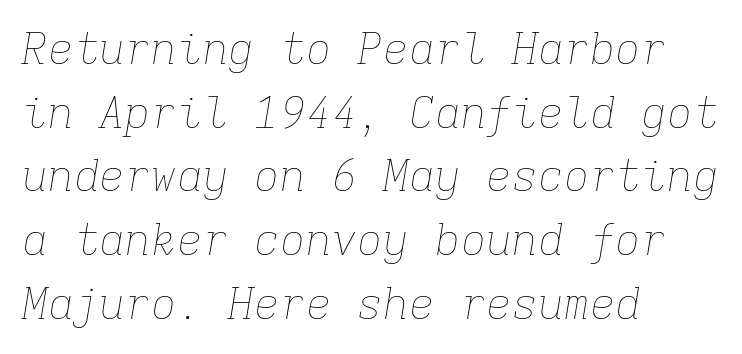
Q: Is the text bold? A: No.
Q: Is the text italic (slanted)? A: Yes, it leans right by about 9 degrees.
Q: Is the text underlined? A: No.
Q: How is the paragraph aligned? A: Left-aligned.
Q: Is the spacing between letters normal or unusually wide? A: Normal.
Q: Is the spacing between lines tight, normal or loose? A: Normal.
Q: Width (condensed, normal, or wide)? A: Normal.
Q: Stroke contrast? A: Low.
Q: x-height? A: Medium.
Q: Monospaced? A: Yes.
